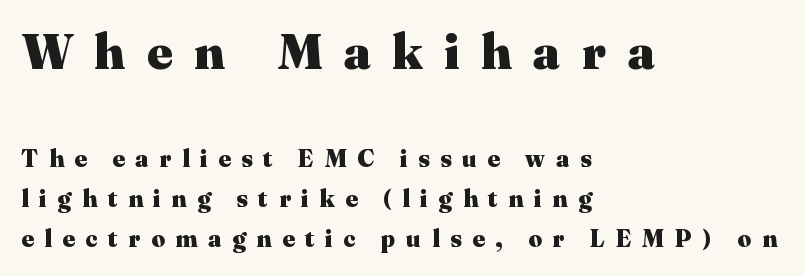
The rendering uses natural spacing where letterforms have individual widths. Is this a sans? No — the strokes have serifs. The upper block of text is set noticeably larger than the block beneath it. This rendering widens character spacing well past its baseline value.
